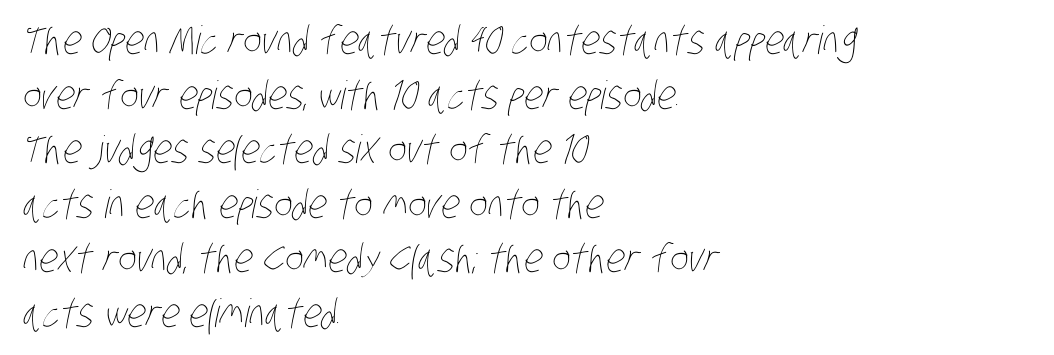
Q: Is the text bold? A: No.
Q: Is the text underlined? A: No.
Q: How is the paragraph aligned? A: Left-aligned.
Q: Is the spacing between letters normal or unusually wide? A: Normal.
Q: Is the spacing between lines tight, normal or loose? A: Normal.
Q: Width (condensed, normal, or wide)? A: Condensed.
Q: Stroke contrast? A: Low.
Q: x-height? A: Large.
Q: Monospaced? A: No.
